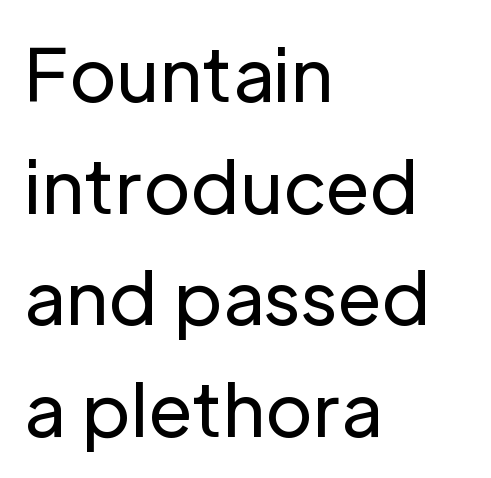
{"serif": "no", "italic": "no", "bold": "no", "weight": "regular", "width": "normal", "stroke_contrast": "low", "x_height": "medium", "monospaced": "no", "underline": "no", "align": "left", "line_spacing": "normal", "line_spacing_ratio": 1.55, "letter_spacing": "normal", "letter_spacing_em": 0.0, "glyph_px": 72}
